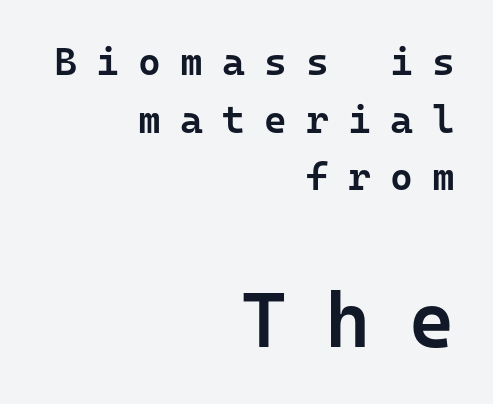
Q: Is the text bold? A: Semi-bold.
Q: Is the text italic (slanted)? A: No, it is upright.
Q: Is the typeface a serif or a sans-serif typeface? A: Sans-serif.
Q: Is the text underlined? A: No.
Q: How is the paragraph aligned? A: Right-aligned.
Q: Is the spacing between letters normal or unusually wide? A: Unusually wide.
Q: Is the spacing between lines tight, normal or loose? A: Normal.
Q: Which block of text is set in a larger size, the first (top) or the second (bottom)? A: The second (bottom) one.
Q: Width (condensed, normal, or wide)? A: Normal.
Q: Stroke contrast? A: Low.
Q: x-height? A: Medium.
Q: Monospaced? A: Yes.
